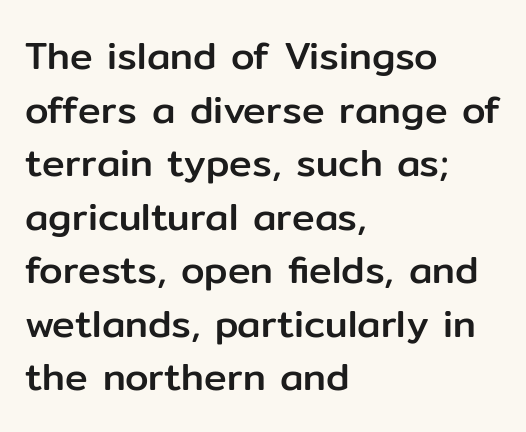
Q: Is the text italic (slanted)? A: No, it is upright.
Q: Is the typeface a serif or a sans-serif typeface? A: Sans-serif.
Q: Is the text underlined? A: No.
Q: How is the paragraph aligned? A: Left-aligned.
Q: Is the spacing between letters normal or unusually wide? A: Normal.
Q: Is the spacing between lines tight, normal or loose? A: Normal.
Q: Width (condensed, normal, or wide)? A: Normal.
Q: Stroke contrast? A: Low.
Q: x-height? A: Medium.
Q: Monospaced? A: No.
